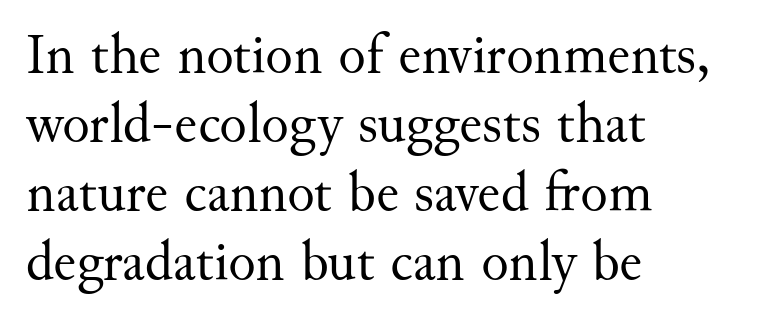
Rendered with straight, roman letterforms. Heaviness? Minimal to ordinary, like unemphasized prose. The passage shown is not underscored anywhere. Which margin do the lines hug? The left one — the right edge is uneven. Inter-character spacing is left at the font's built-in metrics. Character widths vary here, with narrow letters taking less room than wide ones.
